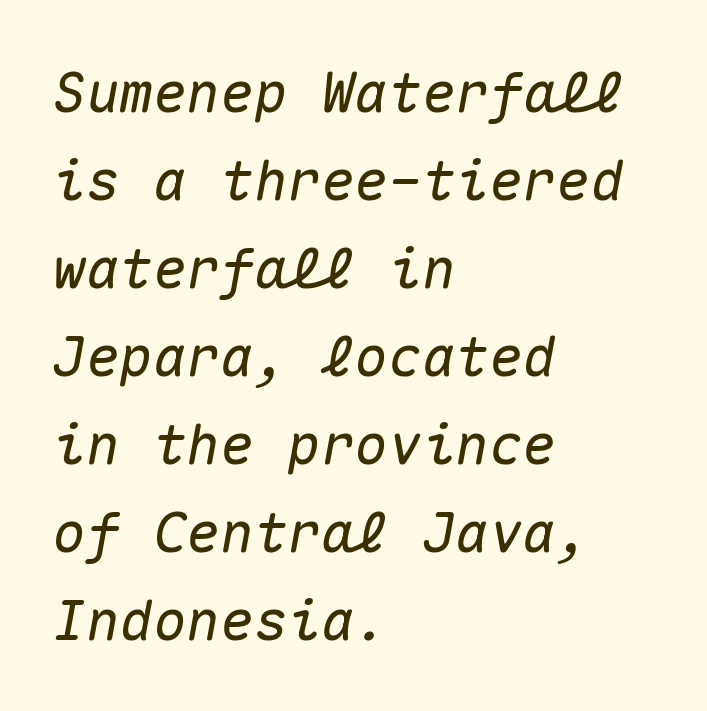
Q: Is the text italic (slanted)? A: Yes, it leans right by about 10 degrees.
Q: Is the text underlined? A: No.
Q: How is the paragraph aligned? A: Left-aligned.
Q: Is the spacing between letters normal or unusually wide? A: Normal.
Q: Is the spacing between lines tight, normal or loose? A: Normal.
Q: Width (condensed, normal, or wide)? A: Normal.
Q: Stroke contrast? A: Medium.
Q: x-height? A: Medium.
Q: Monospaced? A: Yes.
